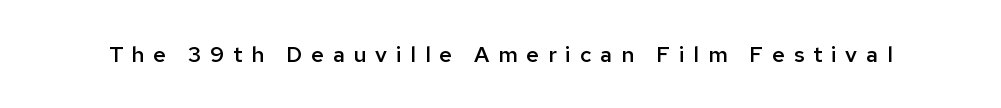
What weight is shown? A semibold, between regular and bold. The tracking jumps out immediately: characters are airy and widely separated. Rendered with straight, roman letterforms. The area under the type is left untouched.
